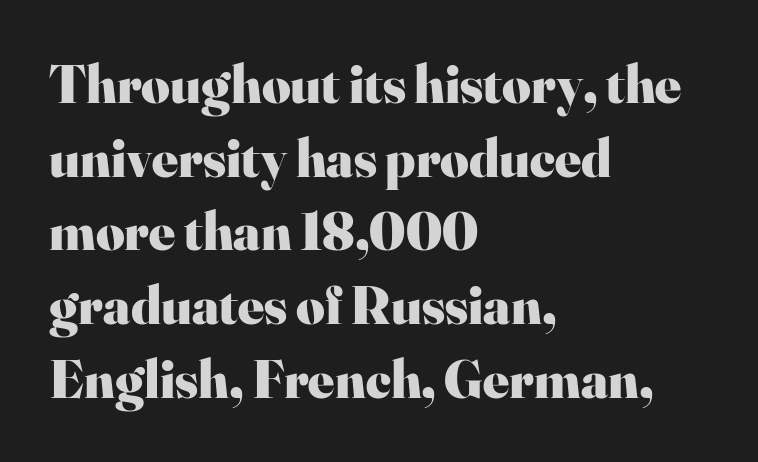
The image shows 55 px heavy serif type, upright; set left-aligned, normal line spacing (1.34x), normal letter spacing, not underlined; high stroke contrast and a small x-height.
